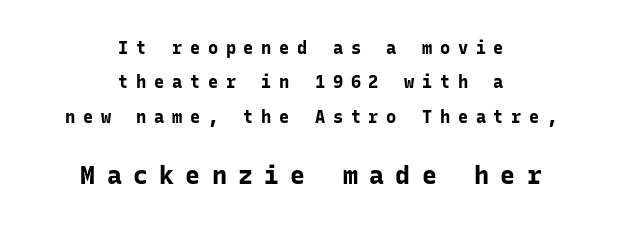
Q: Is the text bold? A: Yes.
Q: Is the text italic (slanted)? A: No, it is upright.
Q: Is the text underlined? A: No.
Q: How is the paragraph aligned? A: Centered.
Q: Is the spacing between letters normal or unusually wide? A: Unusually wide.
Q: Is the spacing between lines tight, normal or loose? A: Loose.
Q: Which block of text is set in a larger size, the first (top) or the second (bottom)? A: The second (bottom) one.
